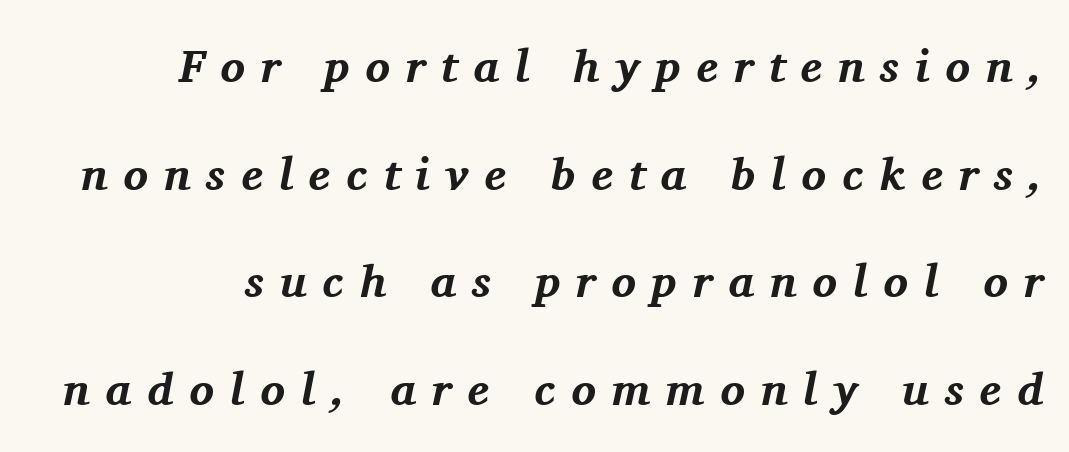
You could only call the tracking loose — the letters float apart. The passage shown is typed in a proportional face where columns would drift. Does the leading feel generous? Absolutely, it's lavish. Descenders are the only things crossing below the line. Serif or sans? Serif — the stroke terminals have little feet.
